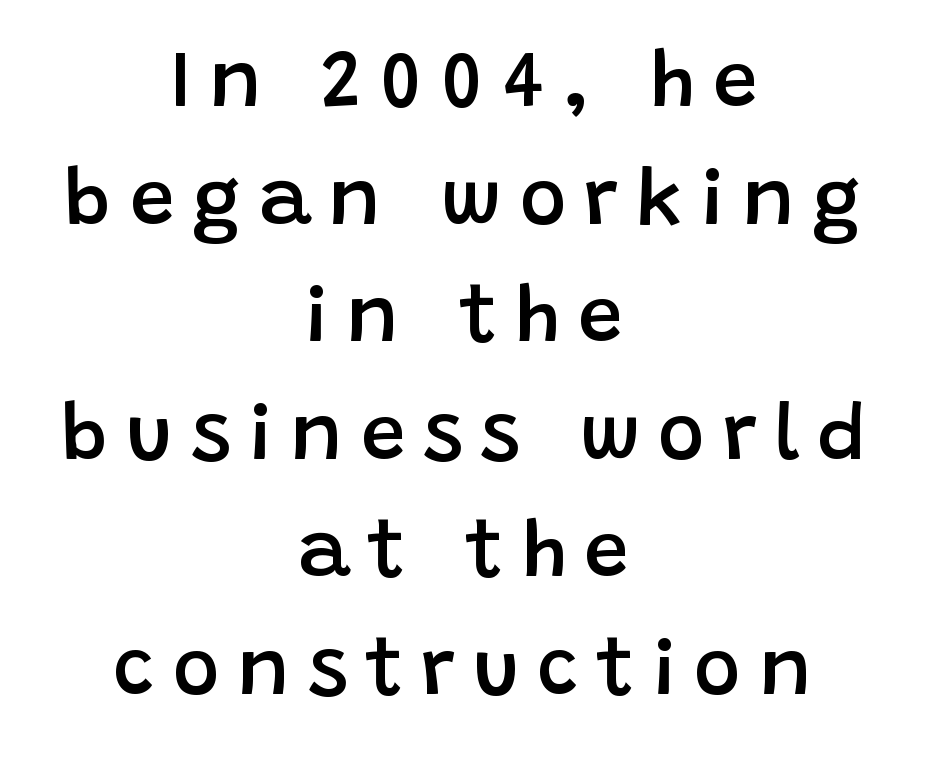
{"serif": "no", "italic": "no", "bold": "semi", "weight": "semibold", "width": "normal", "stroke_contrast": "low", "x_height": "large", "monospaced": "no", "underline": "no", "align": "center", "line_spacing": "normal", "line_spacing_ratio": 1.47, "letter_spacing": "wide", "letter_spacing_em": 0.22, "glyph_px": 80}
